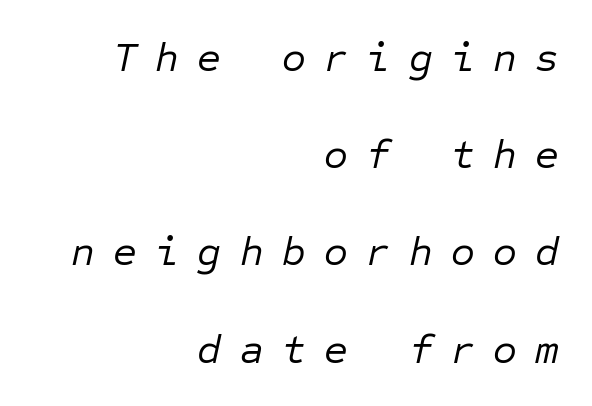
{"italic": "yes", "lean": "right", "slant_degrees": 12, "bold": "no", "weight": "regular", "width": "normal", "stroke_contrast": "low", "x_height": "medium", "monospaced": "yes", "underline": "no", "align": "right", "line_spacing": "loose", "line_spacing_ratio": 2.37, "letter_spacing": "wide", "letter_spacing_em": 0.45, "glyph_px": 41}
